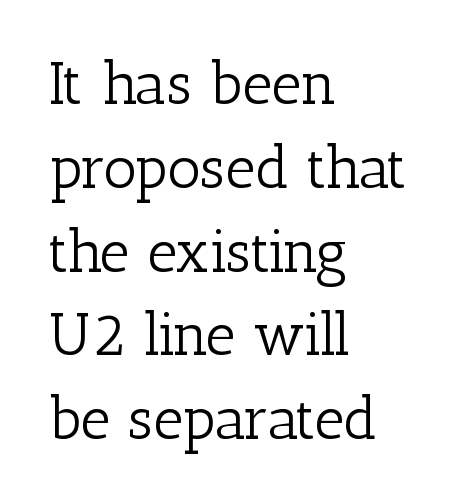
The image shows 59 px light serif type, upright; set left-aligned, normal line spacing (1.42x), normal letter spacing, not underlined; low stroke contrast and a medium x-height.
